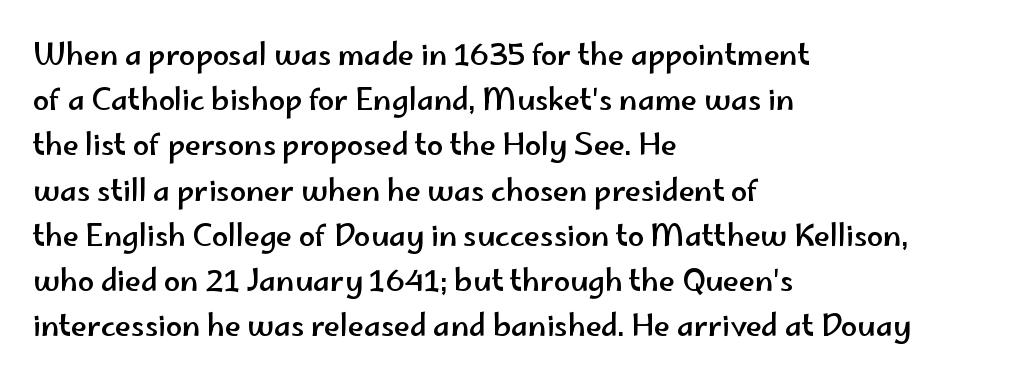
Honestly, there is no underline to notice here at all. These lines are composed in type without serifs. The typography opts for an upright posture over an oblique one. Do the characters align in a grid? No, the font is proportional.
